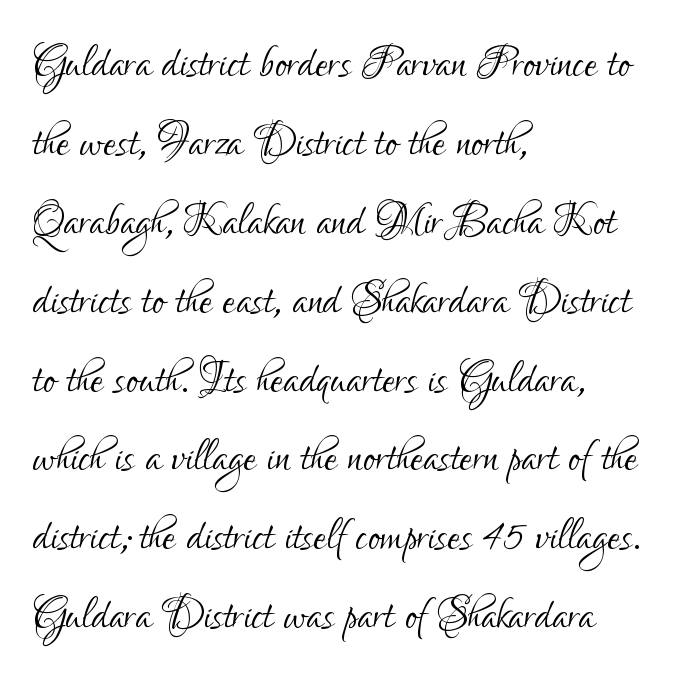
{"serif": "no", "bold": "no", "weight": "light", "width": "condensed", "stroke_contrast": "low", "x_height": "small", "monospaced": "no", "underline": "no", "align": "left", "line_spacing": "normal", "line_spacing_ratio": 1.36, "letter_spacing": "normal", "letter_spacing_em": 0.0, "glyph_px": 58}
